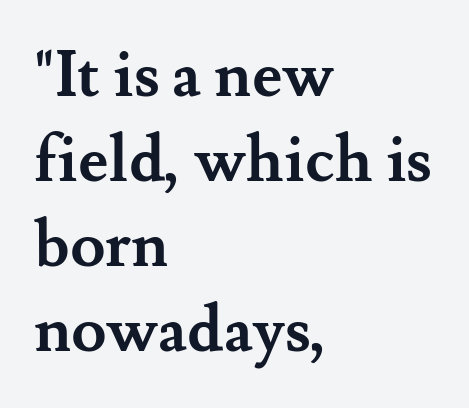
{"serif": "yes", "italic": "no", "bold": "yes", "weight": "semibold", "width": "normal", "stroke_contrast": "medium", "x_height": "small", "monospaced": "no", "underline": "no", "align": "left", "line_spacing": "normal", "line_spacing_ratio": 1.33, "letter_spacing": "normal", "letter_spacing_em": 0.0, "glyph_px": 64}
